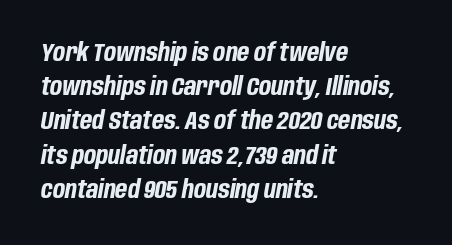
The image shows 25 px bold type, italic (leaning right); set left-aligned, normal line spacing (1.37x), normal letter spacing, not underlined.
